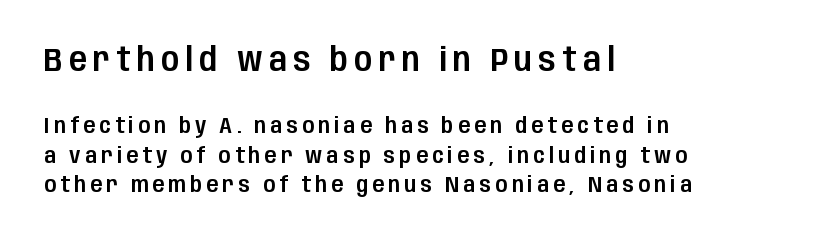
Q: Is the text italic (slanted)? A: No, it is upright.
Q: Is the typeface a serif or a sans-serif typeface? A: Sans-serif.
Q: Is the text underlined? A: No.
Q: How is the paragraph aligned? A: Left-aligned.
Q: Is the spacing between lines tight, normal or loose? A: Normal.
Q: Which block of text is set in a larger size, the first (top) or the second (bottom)? A: The first (top) one.
Q: Width (condensed, normal, or wide)? A: Condensed.
Q: Stroke contrast? A: Low.
Q: x-height? A: Large.
Q: Monospaced? A: No.
